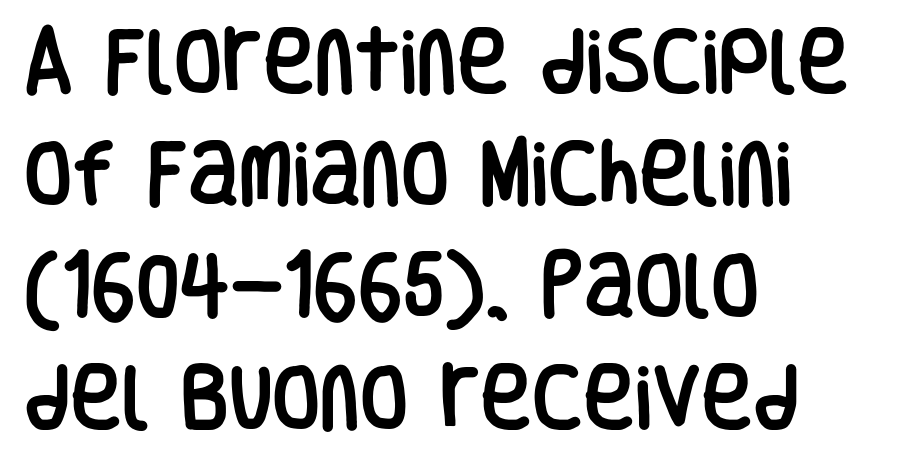
The letters advance in unequal steps, a hallmark of proportional type. Each letter's strokes conclude bluntly, with no projecting serifs. The string is rendered with underlining switched off. Left-aligned paragraph, ragged on the right.
